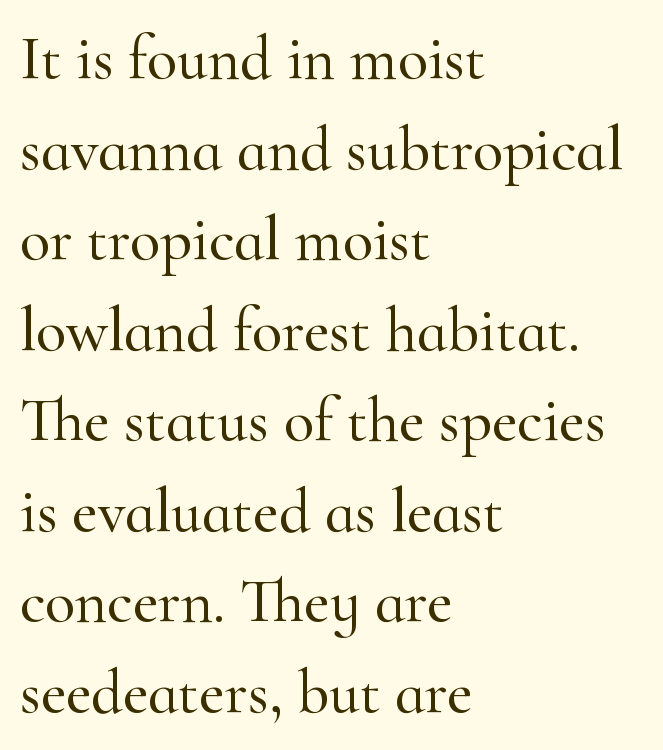
Note the varied advance widths — an 'i' is clearly narrower than an 'm'. Does the lettering tilt? It doesn't — this is upright. Anything drawn beneath the words? Only blank space. Letterform terminals end in serifs throughout the passage. Tracking value appears to be zero — textbook default spacing. The lines in this sample share a left origin and differ only in where they stop.
